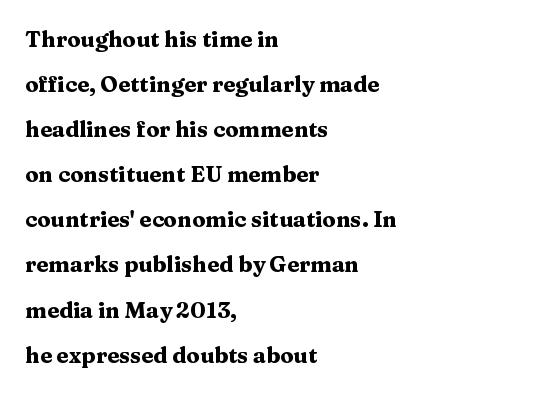
The horizontal fit of the characters is conventional and even. The line-height multiplier appears high, well above default. The paragraph shown leans on its left margin. Letters rest on an invisible, unmarked baseline.
